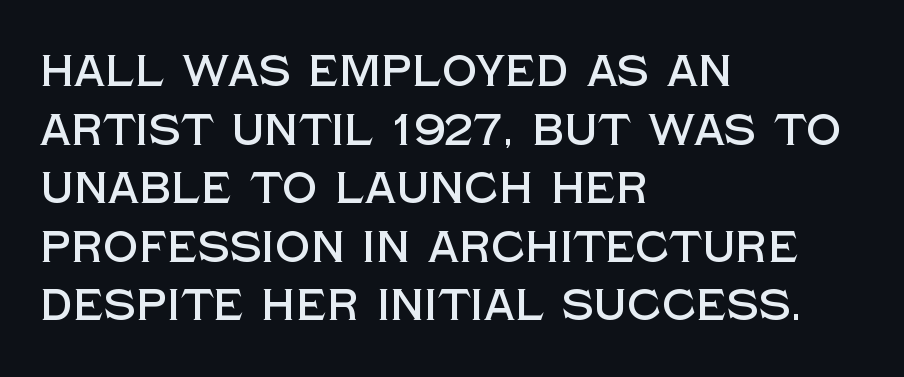
Q: Is the text italic (slanted)? A: No, it is upright.
Q: Is the typeface a serif or a sans-serif typeface? A: Sans-serif.
Q: Is the text underlined? A: No.
Q: How is the paragraph aligned? A: Left-aligned.
Q: Is the spacing between letters normal or unusually wide? A: Normal.
Q: Is the spacing between lines tight, normal or loose? A: Normal.
Q: Width (condensed, normal, or wide)? A: Normal.
Q: x-height? A: Large.
Q: Monospaced? A: No.
